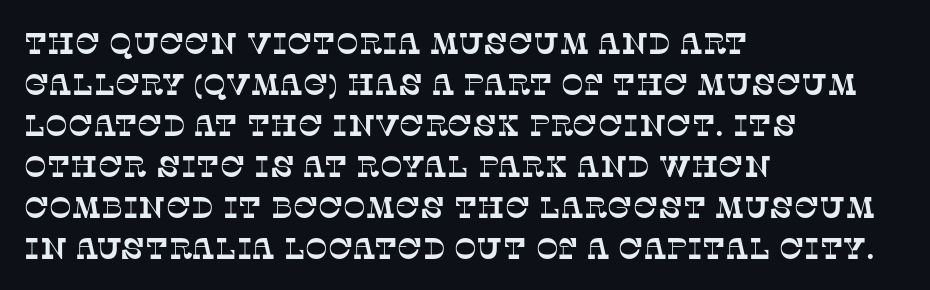
This is serif lettering, the kind often seen in printed books. These lines are set flush left with a ragged right edge. The letters advance in unequal steps, a hallmark of proportional type. The foot of each line stays bare and open.
